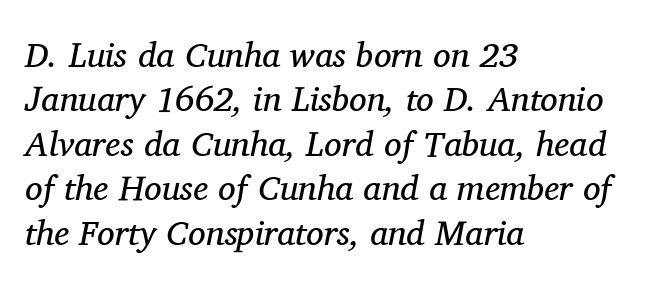
Q: Is the text bold? A: No.
Q: Is the text italic (slanted)? A: Yes, it leans right by about 11 degrees.
Q: Is the typeface a serif or a sans-serif typeface? A: Serif.
Q: Is the text underlined? A: No.
Q: How is the paragraph aligned? A: Left-aligned.
Q: Is the spacing between letters normal or unusually wide? A: Normal.
Q: Is the spacing between lines tight, normal or loose? A: Normal.
Q: Width (condensed, normal, or wide)? A: Normal.
Q: Stroke contrast? A: Medium.
Q: x-height? A: Medium.
Q: Monospaced? A: No.
